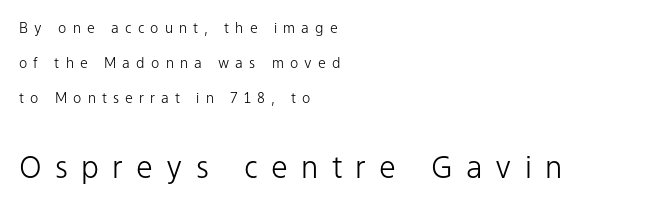
The font's upright variant was chosen for this text. These two chunks differ in scale, with the bottom chunk taking the larger measure. Stroke mass is kept to a normal reading level or below. Has an underline been added? It has not.
